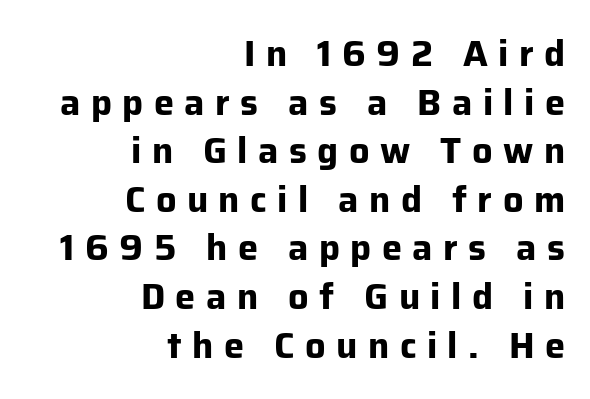
{"serif": "no", "italic": "no", "bold": "yes", "weight": "bold", "width": "normal", "stroke_contrast": "low", "x_height": "medium", "monospaced": "no", "underline": "no", "align": "right", "line_spacing": "normal", "line_spacing_ratio": 1.35, "letter_spacing": "wide", "letter_spacing_em": 0.29, "glyph_px": 36}
